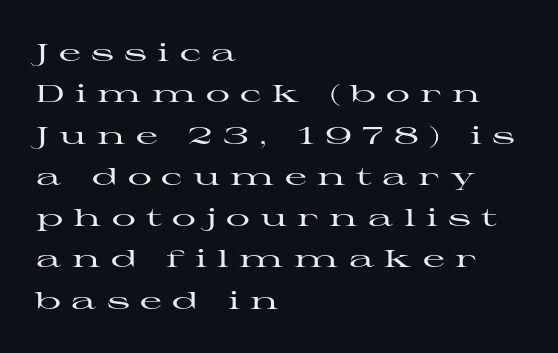
{"italic": "no", "underline": "no", "align": "left", "line_spacing_ratio": 1.72, "letter_spacing": "wide", "letter_spacing_em": 0.43, "glyph_px": 24}
